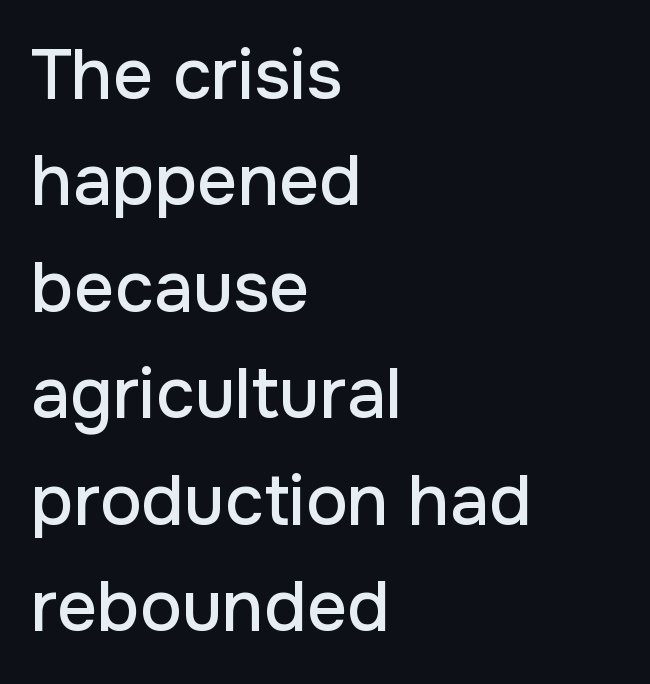
Descenders are the only things crossing below the line. You could call the tracking neutral — neither tight nor loose. If you drew a line through each stem, it would be perfectly vertical. Compared with a centered layout, this one pins lines to the left instead.
